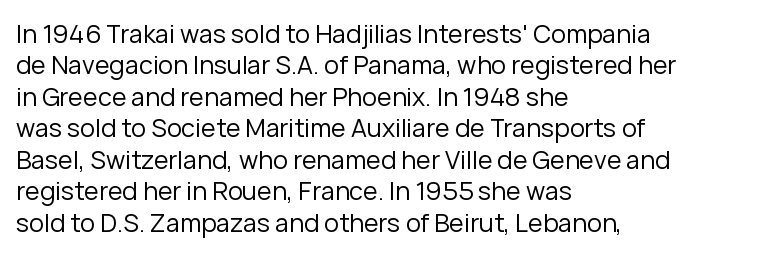
No letter is thick-stroked: the sample isn't bold. This is roman type, the default non-slanted kind. One glance says typical: line gaps are just what's usual. Plain, unruled lines of type. This sample is left-justified, so line endings fall wherever the words run out.
